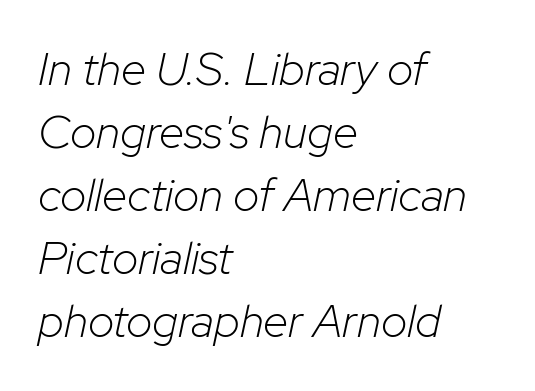
Think standard paragraph weight, or any step lighter than that. The string is rendered with underlining switched off. Casual observation: everything's shoved over to the left. A typesetter would call this proportional, since set widths differ per character. When letters slant like this, we call the style italic. What stands out about the letter spacing? Nothing — it is the standard amount.
